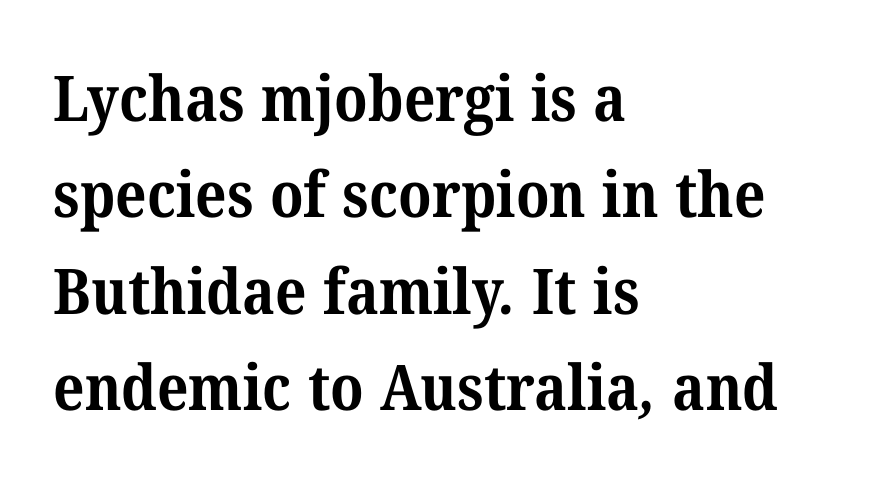
{"serif": "yes", "bold": "yes", "weight": "bold", "width": "normal", "stroke_contrast": "medium", "x_height": "medium", "monospaced": "no", "underline": "no", "align": "left", "line_spacing": "normal", "line_spacing_ratio": 1.53, "letter_spacing": "normal", "letter_spacing_em": 0.0, "glyph_px": 63}
